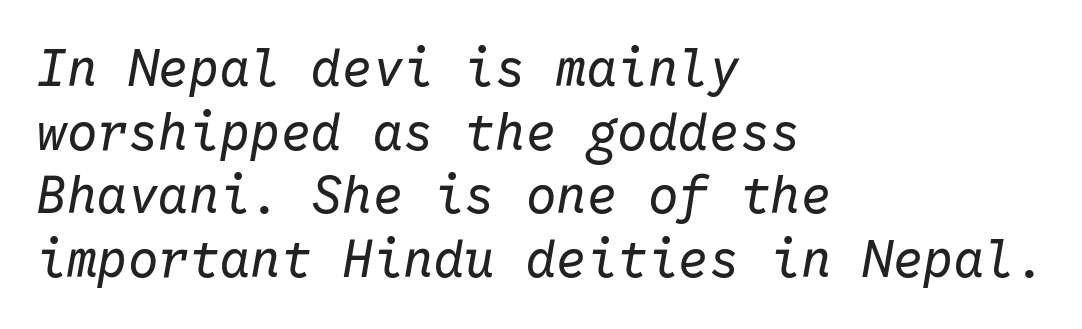
Q: Is the text bold? A: No.
Q: Is the text italic (slanted)? A: Yes, it leans right by about 10 degrees.
Q: Is the text underlined? A: No.
Q: How is the paragraph aligned? A: Left-aligned.
Q: Is the spacing between letters normal or unusually wide? A: Normal.
Q: Is the spacing between lines tight, normal or loose? A: Normal.
Q: Width (condensed, normal, or wide)? A: Normal.
Q: Stroke contrast? A: Low.
Q: x-height? A: Medium.
Q: Monospaced? A: Yes.
